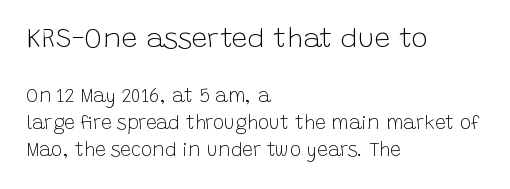
{"serif": "no", "italic": "no", "bold": "no", "weight": "light", "width": "normal", "stroke_contrast": "low", "x_height": "large", "monospaced": "no", "underline": "no", "align": "left", "line_spacing": "normal", "line_spacing_ratio": 1.42, "letter_spacing": "normal", "letter_spacing_em": 0.0, "larger_block": "first", "size_ratio": 1.47, "glyph_px": 28}
